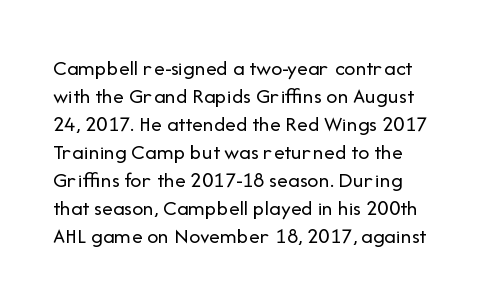
Q: Is the text bold? A: No.
Q: Is the text italic (slanted)? A: No, it is upright.
Q: Is the text underlined? A: No.
Q: Is the spacing between letters normal or unusually wide? A: Normal.
Q: Is the spacing between lines tight, normal or loose? A: Normal.
